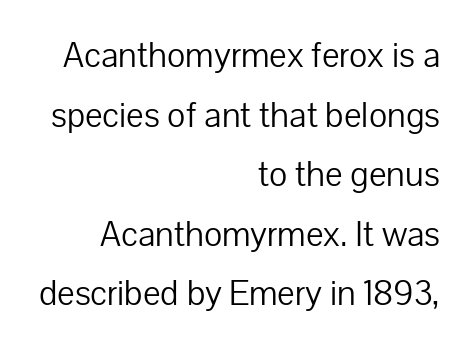
The image shows 37 px light sans-serif type, upright; set right-aligned, normal line spacing (1.61x), normal letter spacing, not underlined; low stroke contrast and a medium x-height.
